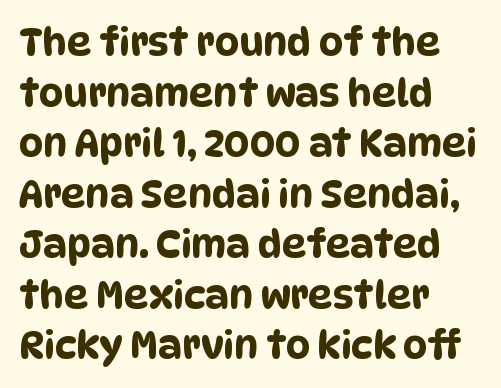
Q: Is the typeface a serif or a sans-serif typeface? A: Sans-serif.
Q: Is the text underlined? A: No.
Q: How is the paragraph aligned? A: Left-aligned.
Q: Is the spacing between letters normal or unusually wide? A: Normal.
Q: Is the spacing between lines tight, normal or loose? A: Normal.
Q: Width (condensed, normal, or wide)? A: Condensed.
Q: Stroke contrast? A: Low.
Q: x-height? A: Large.
Q: Monospaced? A: No.
